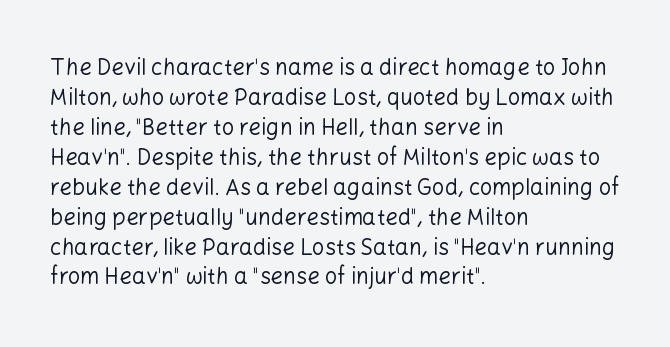
{"italic": "no", "bold": "no", "underline": "no", "align": "left", "line_spacing": "normal", "line_spacing_ratio": 1.36, "letter_spacing": "normal", "letter_spacing_em": 0.0, "glyph_px": 22}
